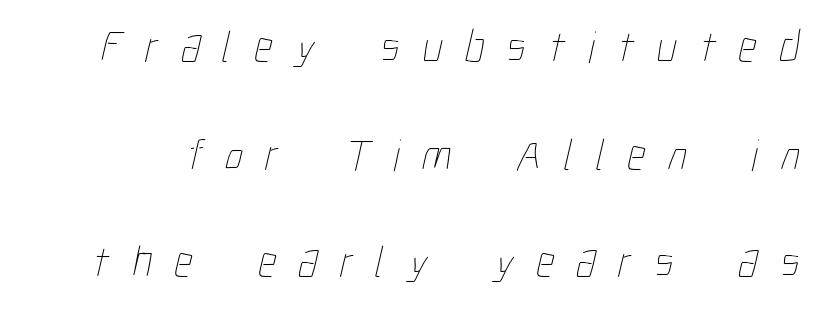
The image shows 45 px thin, condensed type; set loose line spacing (2.39x), unusually wide letter spacing (+0.5 em), not underlined; low stroke contrast and a medium x-height.
